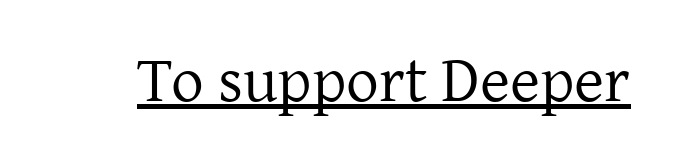
The image shows 65 px regular-weight serif type, upright; set normal letter spacing, underlined; low stroke contrast and a medium x-height.
